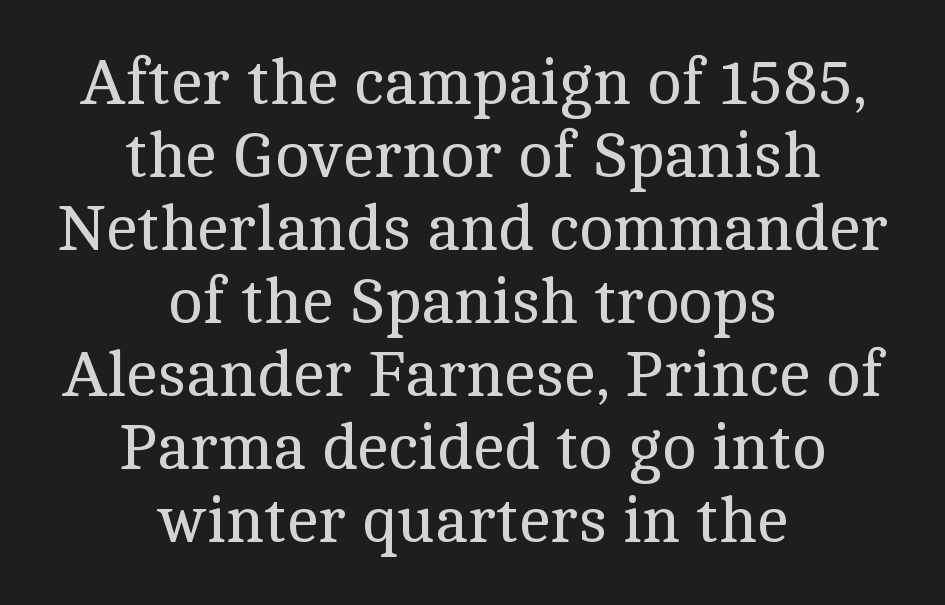
The image shows 64 px regular-weight serif type, upright; set centered, tight line spacing (1.14x), normal letter spacing, not underlined; a medium x-height.
